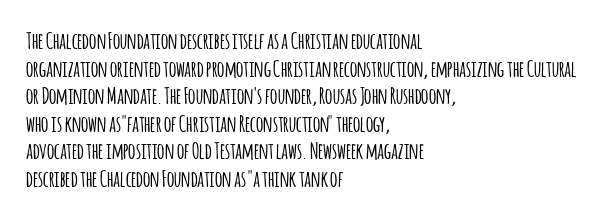
{"italic": "no", "underline": "no", "align": "left", "line_spacing_ratio": 1.2, "letter_spacing": "normal", "letter_spacing_em": 0.0, "glyph_px": 23}
